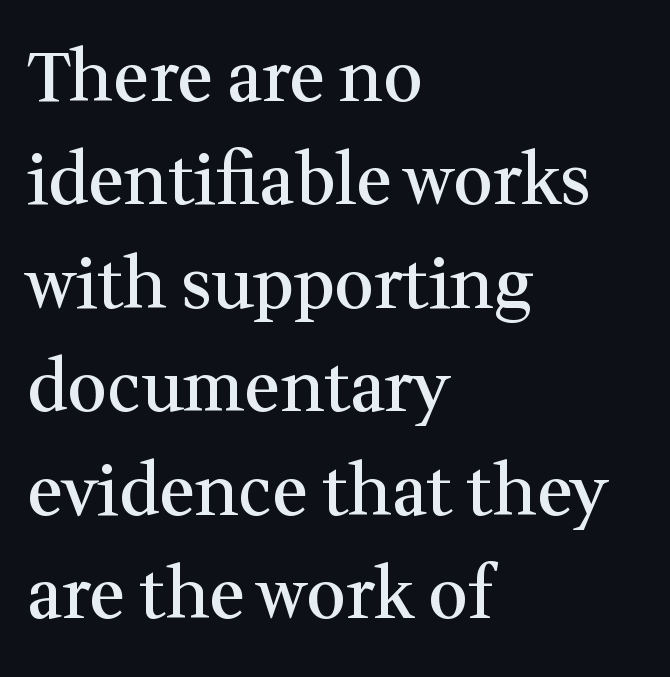
Nope, not italic — everything's standing straight. Reading down the block, your eye returns to a fixed left position each line. Honestly, there is no underline to notice here at all. Words appear dense and cohesive because spacing is normal. A bit beefed up — I'd call it semibold rather than bold. You could not count columns in this text — the font is proportionally spaced.
